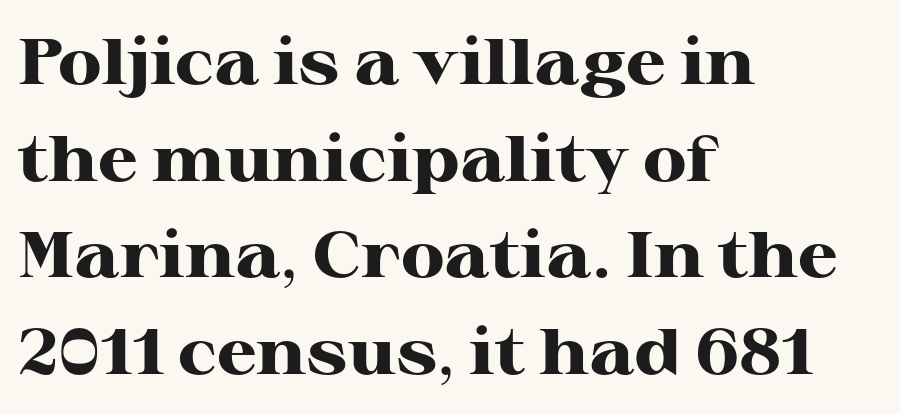
Q: Is the text bold? A: Yes.
Q: Is the text italic (slanted)? A: No, it is upright.
Q: Is the typeface a serif or a sans-serif typeface? A: Serif.
Q: Is the text underlined? A: No.
Q: How is the paragraph aligned? A: Left-aligned.
Q: Is the spacing between letters normal or unusually wide? A: Normal.
Q: Is the spacing between lines tight, normal or loose? A: Normal.
Q: Width (condensed, normal, or wide)? A: Wide.
Q: Stroke contrast? A: High.
Q: x-height? A: Medium.
Q: Monospaced? A: No.
